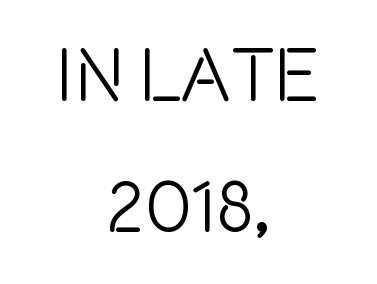
Q: Is the text italic (slanted)? A: No, it is upright.
Q: Is the typeface a serif or a sans-serif typeface? A: Sans-serif.
Q: Is the text underlined? A: No.
Q: How is the paragraph aligned? A: Centered.
Q: Is the spacing between letters normal or unusually wide? A: Normal.
Q: Width (condensed, normal, or wide)? A: Condensed.
Q: x-height? A: Large.
Q: Monospaced? A: No.
